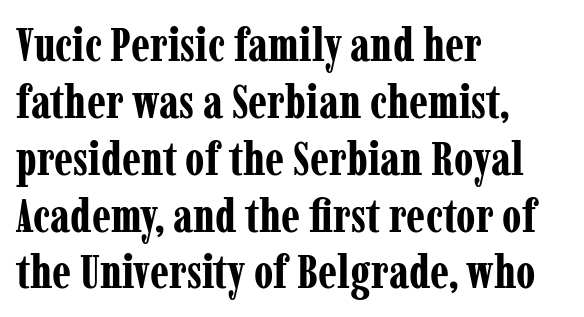
Q: Is the text bold? A: Yes.
Q: Is the text italic (slanted)? A: No, it is upright.
Q: Is the typeface a serif or a sans-serif typeface? A: Serif.
Q: Is the text underlined? A: No.
Q: How is the paragraph aligned? A: Left-aligned.
Q: Is the spacing between letters normal or unusually wide? A: Normal.
Q: Width (condensed, normal, or wide)? A: Condensed.
Q: Stroke contrast? A: Low.
Q: x-height? A: Medium.
Q: Monospaced? A: No.
